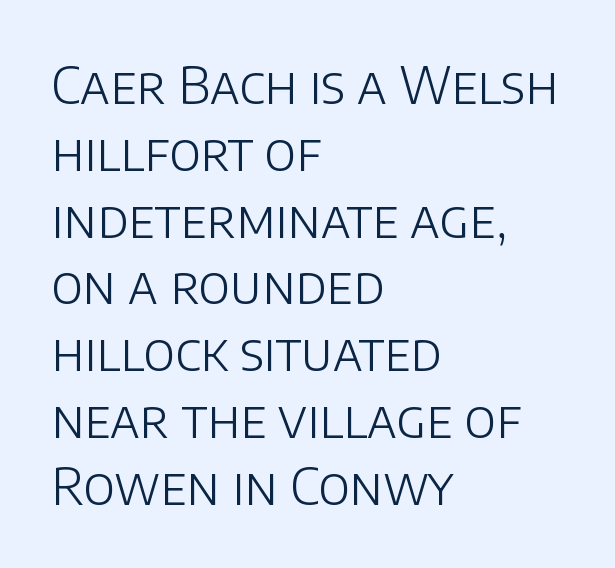
{"serif": "no", "italic": "no", "bold": "no", "weight": "light", "width": "normal", "stroke_contrast": "low", "x_height": "large", "monospaced": "no", "underline": "no", "align": "left", "line_spacing": "normal", "line_spacing_ratio": 1.31, "letter_spacing": "normal", "letter_spacing_em": 0.0, "glyph_px": 51}
